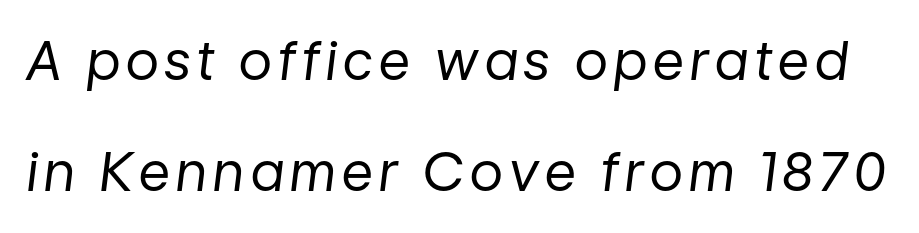
{"italic": "yes", "lean": "right", "slant_degrees": 7, "bold": "no", "weight": "regular", "width": "normal", "stroke_contrast": "low", "x_height": "medium", "monospaced": "no", "underline": "no", "line_spacing": "loose", "line_spacing_ratio": 2.06, "glyph_px": 54}
